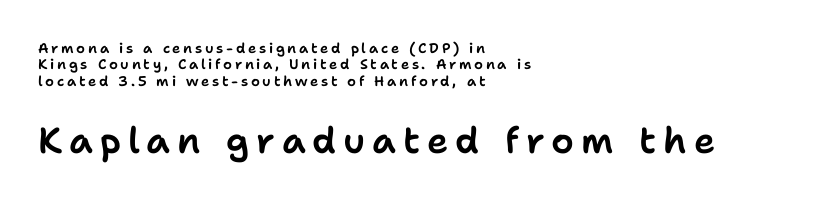
A student would call this left alignment; a typographer would say flush left, rag right. Check the space under the baseline: it is left empty. The passage shown is typeset with a sans-serif family. Think of a printed novel: that variable character pitch is what you see here.
